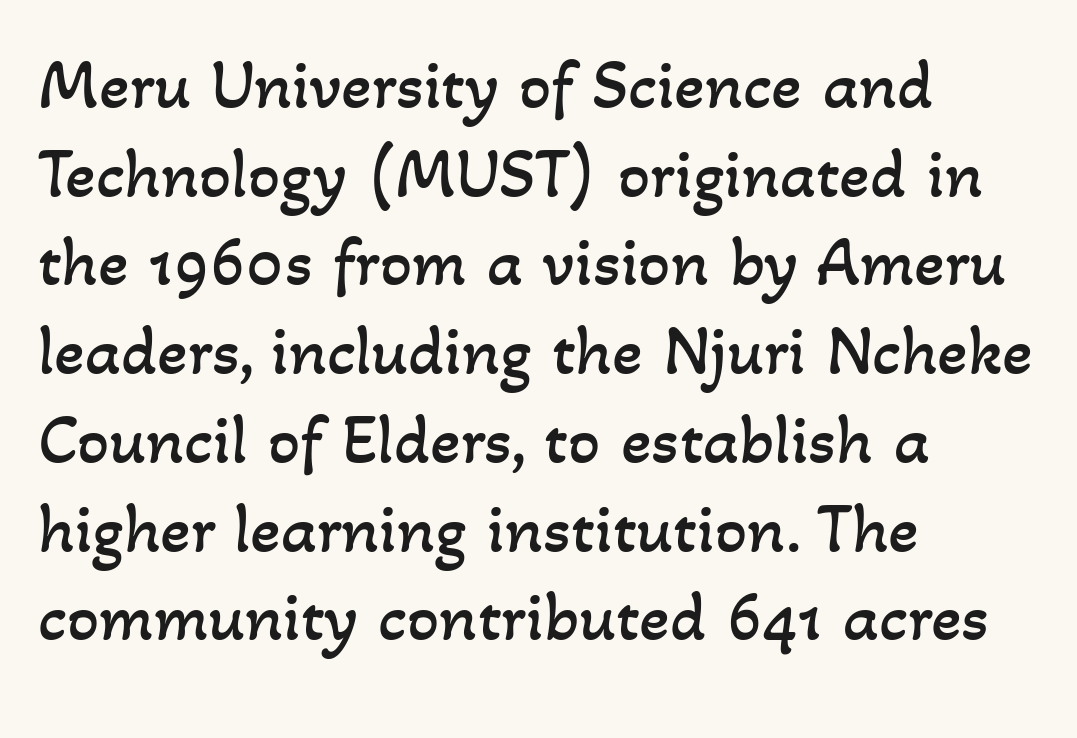
Q: Is the text bold? A: No.
Q: Is the text underlined? A: No.
Q: How is the paragraph aligned? A: Left-aligned.
Q: Is the spacing between letters normal or unusually wide? A: Normal.
Q: Is the spacing between lines tight, normal or loose? A: Normal.
Q: Width (condensed, normal, or wide)? A: Normal.
Q: Stroke contrast? A: Low.
Q: x-height? A: Small.
Q: Monospaced? A: No.
